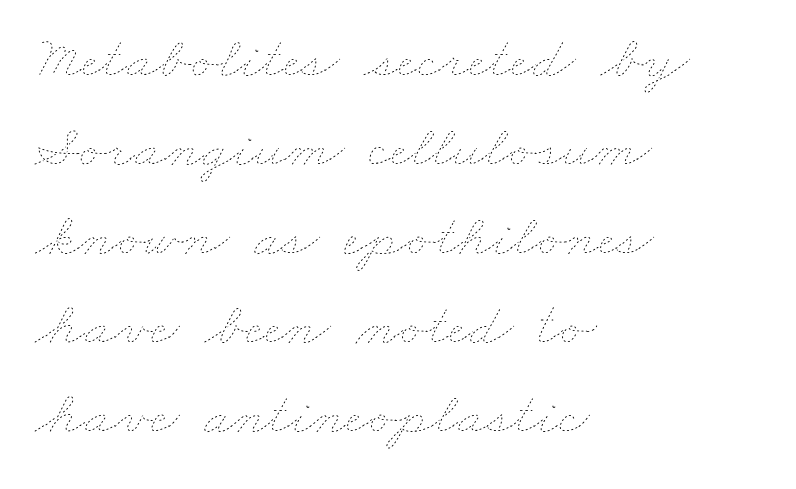
Spacing verdict: proportional, widths tailored to each character. This rendering uses left alignment, leaving the right contour irregular. Successive baselines arrive at the customary interval. Nothing heavy about these letters — not bold at all. The passage shown is not underscored anywhere. The gaps between neighbouring characters are ordinary and unremarkable.
